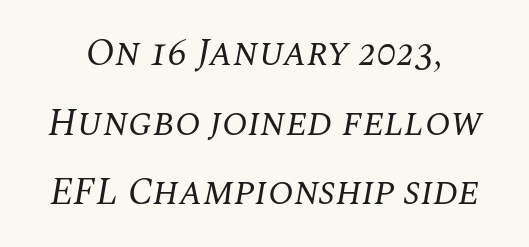
The image shows 38 px regular-weight serif type, italic (leaning right); set line spacing 1.83x, normal letter spacing, not underlined; medium stroke contrast and a large x-height.
